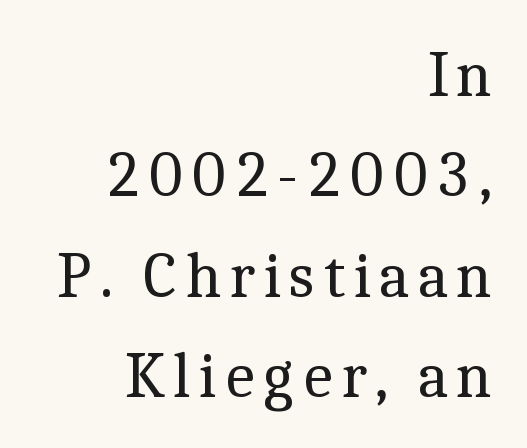
{"serif": "yes", "italic": "no", "bold": "no", "weight": "regular", "width": "normal", "x_height": "medium", "monospaced": "no", "underline": "no", "align": "right", "line_spacing": "normal", "line_spacing_ratio": 1.57, "glyph_px": 64}
